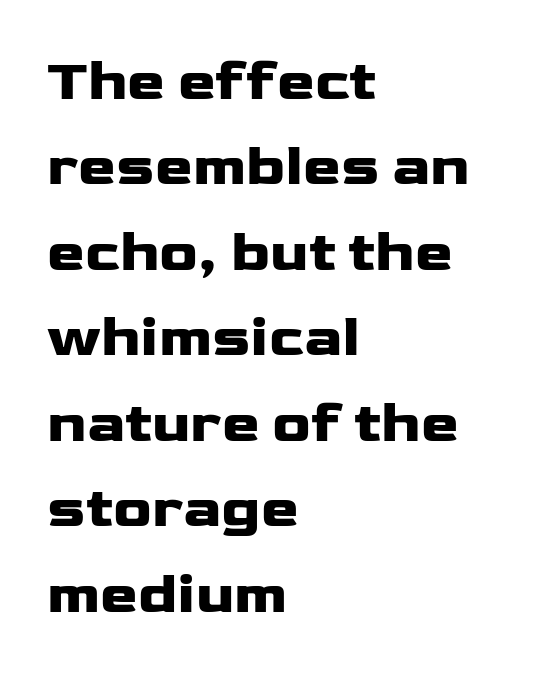
{"serif": "no", "italic": "no", "bold": "yes", "weight": "heavy", "width": "wide", "stroke_contrast": "low", "x_height": "medium", "monospaced": "no", "underline": "no", "align": "left", "line_spacing": "normal", "line_spacing_ratio": 1.5, "letter_spacing": "normal", "letter_spacing_em": 0.0, "glyph_px": 57}
